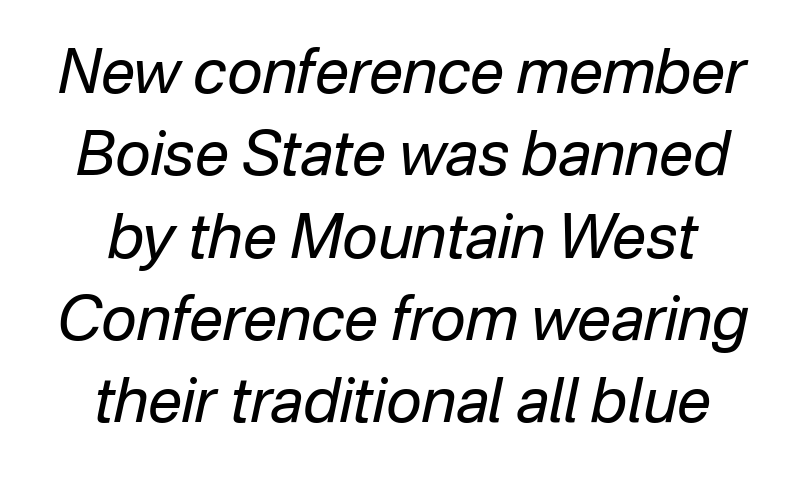
{"italic": "yes", "lean": "right", "slant_degrees": 12, "bold": "no", "weight": "regular", "width": "normal", "stroke_contrast": "low", "x_height": "medium", "monospaced": "no", "underline": "no", "line_spacing": "normal", "line_spacing_ratio": 1.35, "letter_spacing": "normal", "letter_spacing_em": 0.0, "glyph_px": 61}
